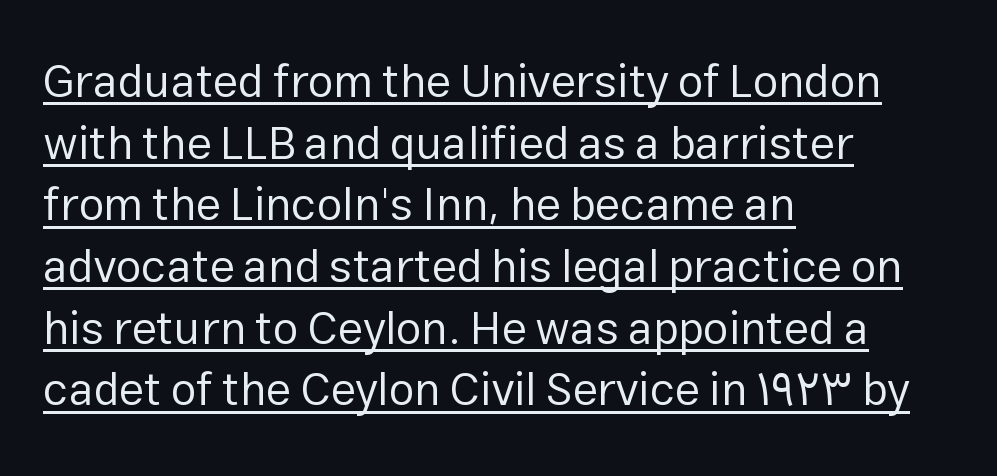
This is the regular roman posture of the typeface. Left-aligned paragraph, ragged on the right. What decoration does the sample have? An underline. The typesetting does not lean heavy: it is not bold. Here the glyphs are tracked normally, forming tight word shapes. Vertical spacing — default.
